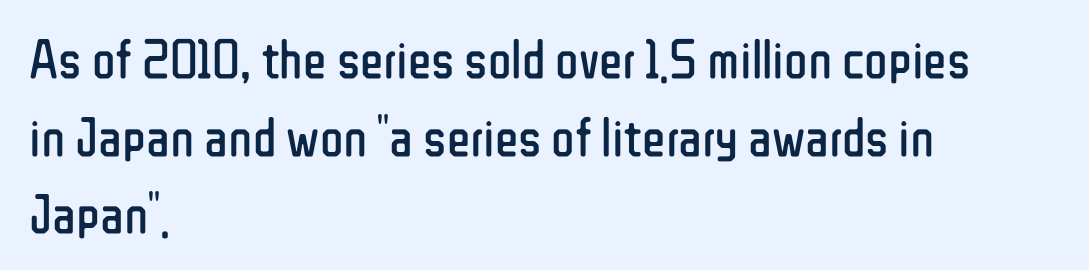
Q: Is the text bold? A: No.
Q: Is the text italic (slanted)? A: No, it is upright.
Q: Is the typeface a serif or a sans-serif typeface? A: Sans-serif.
Q: Is the text underlined? A: No.
Q: How is the paragraph aligned? A: Left-aligned.
Q: Is the spacing between letters normal or unusually wide? A: Normal.
Q: Is the spacing between lines tight, normal or loose? A: Normal.
Q: Width (condensed, normal, or wide)? A: Condensed.
Q: Stroke contrast? A: Low.
Q: x-height? A: Medium.
Q: Monospaced? A: No.
